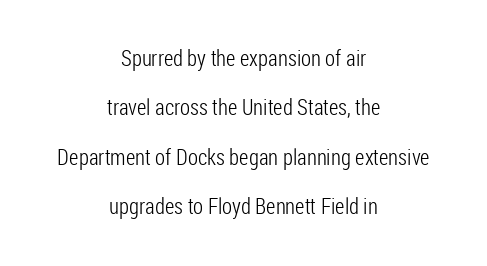
The image shows 22 px text type, upright; set centered, loose line spacing (2.25x), normal letter spacing, not underlined.
